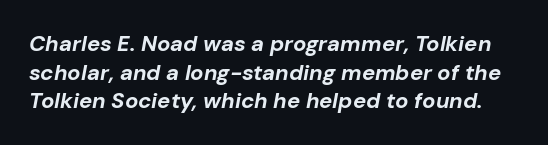
Inter-character spacing is left at the font's built-in metrics. The characters look thick and weighty, a clear bold. Compared with ordinary roman type, these characters are visibly tilted. The strip under each line holds only bare page. A normal amount of white space separates one row of letters from the next.
